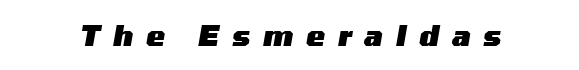
Letters rest on an invisible, unmarked baseline. Look at the tracking — it's clearly loosened, letters drifting apart. The rendering uses natural spacing where letterforms have individual widths. The face used here has a pronounced slope to its letters. Strokes here are thick enough to call this a true bold.
